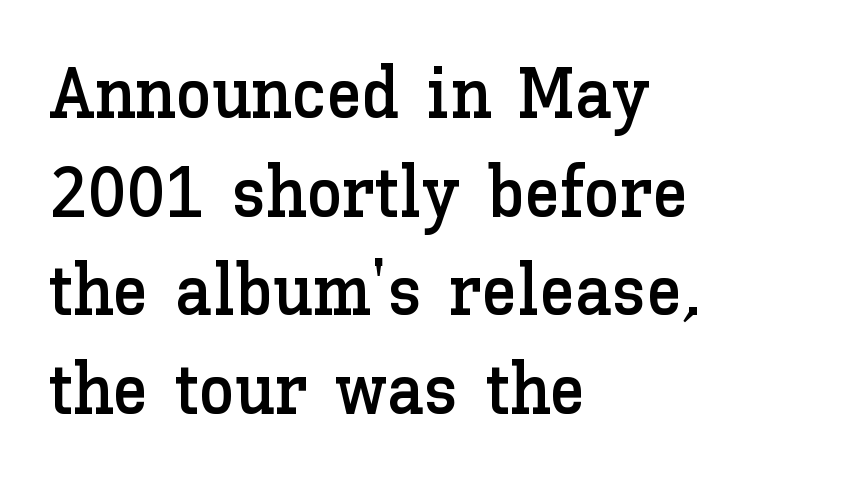
The vertical gap from one line to the next is medium. The letters sit at their default tracking, neither squeezed nor spread. The text block is weighted toward the left margin, trailing off unevenly rightward. The specimen omits any rule beneath the text block's lines. You could not count columns in this text — the font is proportionally spaced. These lines were composed using upright roman letters.
